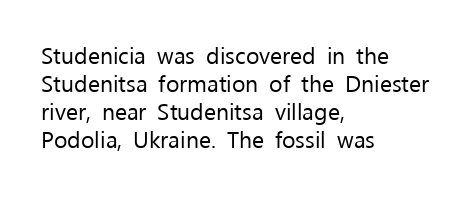
The image shows 23 px text type, upright; set left-aligned, line spacing 1.22x, normal letter spacing, not underlined.
